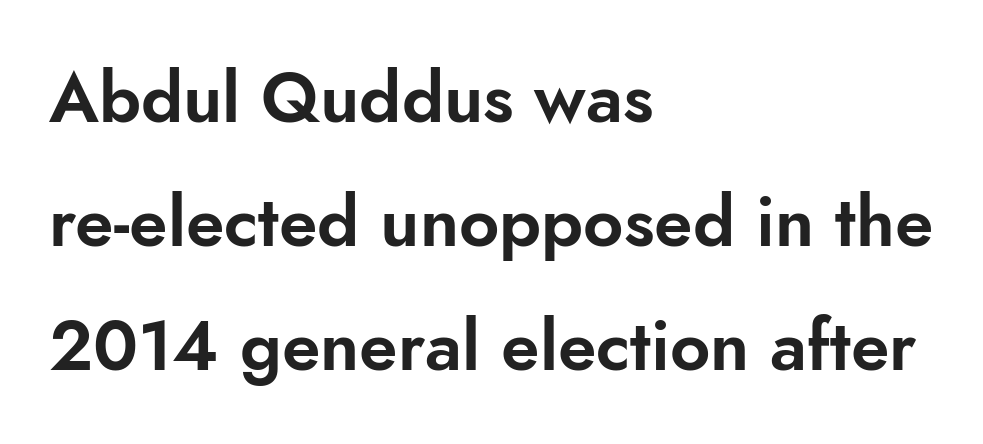
{"serif": "no", "italic": "no", "width": "normal", "stroke_contrast": "low", "x_height": "small", "monospaced": "no", "underline": "no", "align": "left", "line_spacing_ratio": 1.77, "letter_spacing": "normal", "letter_spacing_em": 0.0, "glyph_px": 70}
